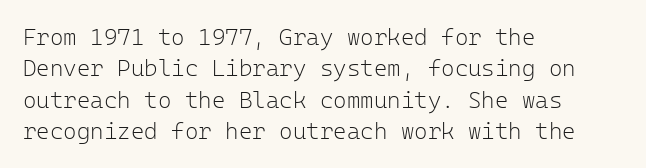
One glance says typical: line gaps are just what's usual. What stands out about the letter spacing? Nothing — it is the standard amount. This reads as an unemphasized weight, regular at the heaviest. The text block is weighted toward the left margin, trailing off unevenly rightward. Descender tails drop into unmarked territory. The specimen reads as upright at a glance.
